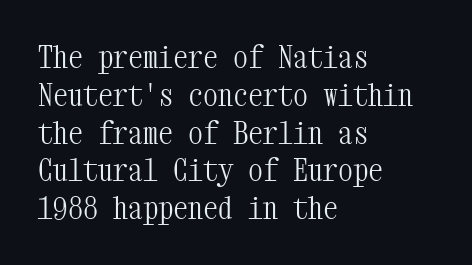
{"serif": "yes", "italic": "no", "bold": "no", "weight": "light", "width": "condensed", "stroke_contrast": "medium", "x_height": "medium", "monospaced": "yes", "underline": "no", "align": "left", "line_spacing": "normal", "line_spacing_ratio": 1.26, "letter_spacing": "normal", "letter_spacing_em": 0.0, "glyph_px": 30}
